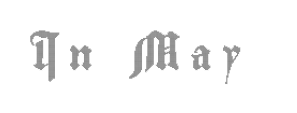
Posture: vertical. What stands out about the letter spacing? Its width — letters are far apart. The string is rendered with underlining switched off. A typesetter would call this proportional, since set widths differ per character.
